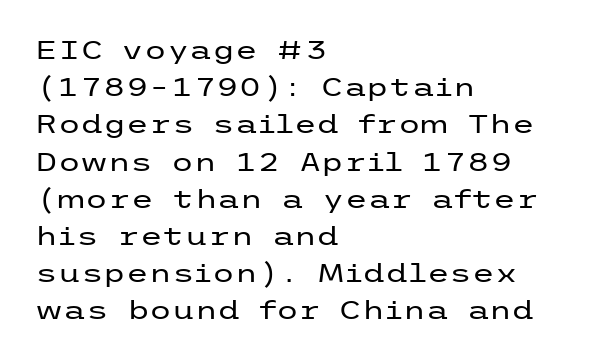
The image shows 26 px text type, upright; set left-aligned, normal line spacing (1.43x), normal letter spacing, not underlined.
